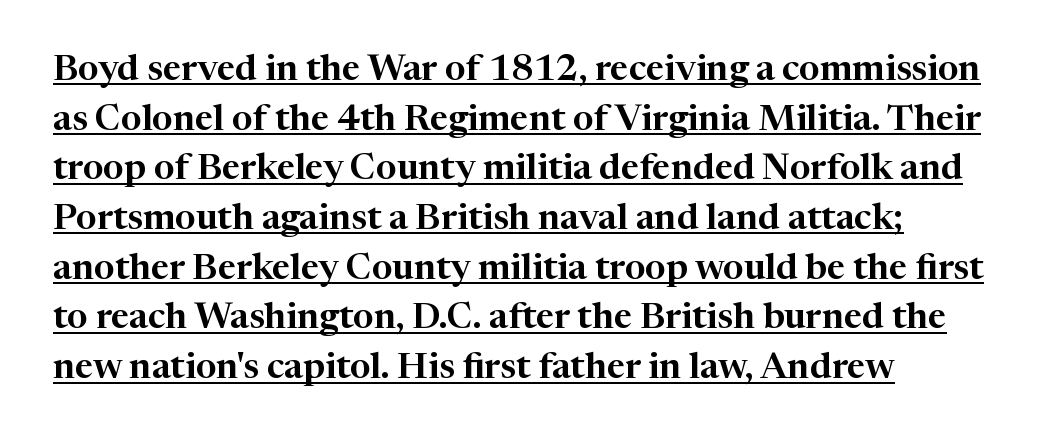
{"serif": "yes", "italic": "no", "width": "normal", "stroke_contrast": "high", "x_height": "medium", "monospaced": "no", "underline": "yes", "align": "left", "line_spacing": "normal", "line_spacing_ratio": 1.38, "letter_spacing": "normal", "letter_spacing_em": 0.0, "glyph_px": 36}
